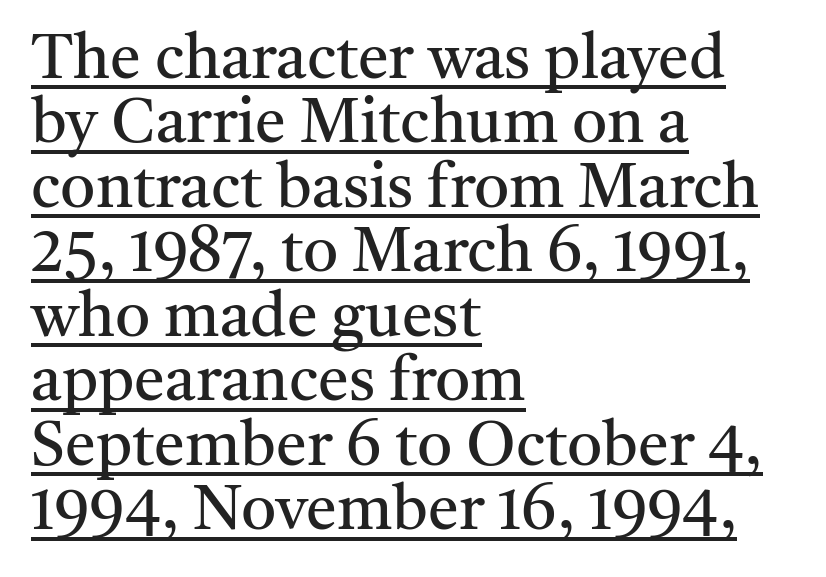
{"serif": "yes", "italic": "no", "bold": "no", "weight": "regular", "width": "normal", "stroke_contrast": "medium", "x_height": "medium", "monospaced": "no", "underline": "yes", "align": "left", "line_spacing": "tight", "line_spacing_ratio": 1.04, "letter_spacing": "normal", "letter_spacing_em": 0.0, "glyph_px": 62}
